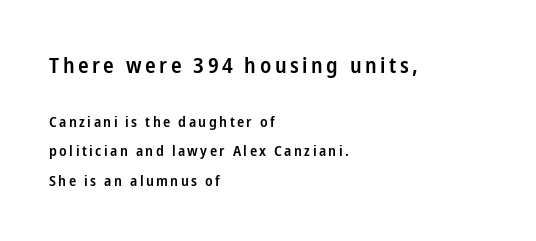
The rag falls on the right side of this text block. Rule under the text: the space is simply empty. The designer dialed line spacing up above the default. The rendering uses a semibold face; strokes are thickened but not to full bold. You can tell it's not italic because the verticals are truly vertical.
